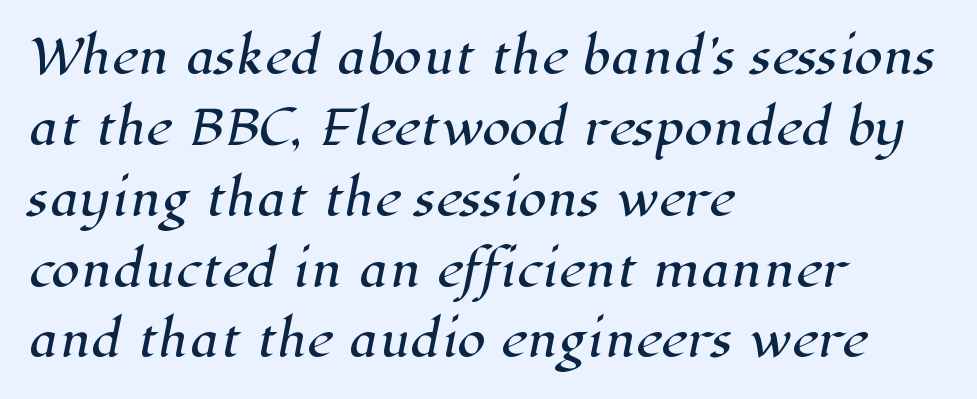
Q: Is the typeface a serif or a sans-serif typeface? A: Serif.
Q: Is the text underlined? A: No.
Q: How is the paragraph aligned? A: Left-aligned.
Q: Is the spacing between letters normal or unusually wide? A: Normal.
Q: Is the spacing between lines tight, normal or loose? A: Normal.
Q: Width (condensed, normal, or wide)? A: Normal.
Q: Stroke contrast? A: High.
Q: x-height? A: Medium.
Q: Monospaced? A: No.
